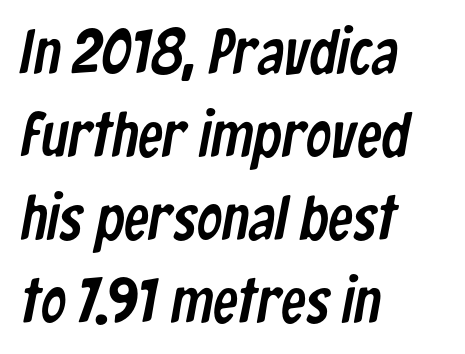
The image shows 63 px condensed sans-serif type; set left-aligned, normal line spacing (1.32x), normal letter spacing, not underlined; low stroke contrast and a medium x-height.
